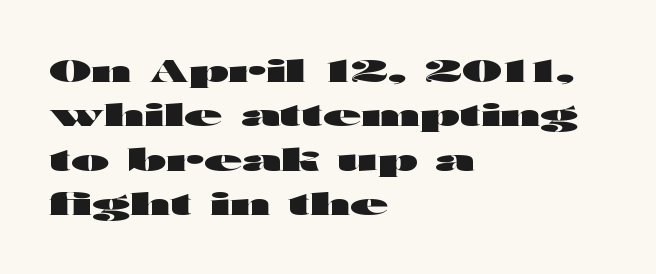
{"serif": "no", "italic": "no", "bold": "yes", "weight": "heavy", "width": "wide", "stroke_contrast": "high", "x_height": "medium", "monospaced": "no", "underline": "no", "align": "left", "line_spacing": "normal", "line_spacing_ratio": 1.43, "letter_spacing": "normal", "letter_spacing_em": 0.0, "glyph_px": 31}
